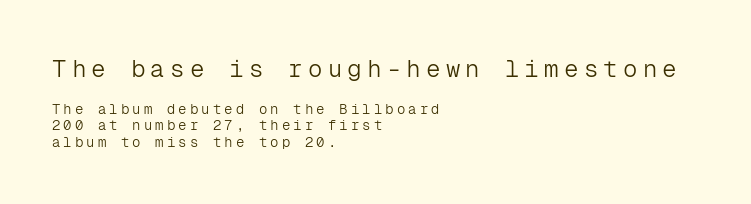
The image shows 24 px text type, upright; set left-aligned, line spacing 1.16x, unusually wide letter spacing (+0.22 em), not underlined; the first (top) block is 1.71x larger.
